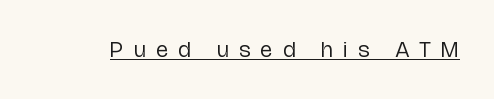
Heft: none added — not bold. Underline: present. Observe the wide spacing: letters keep a clear distance from each other. The type sits square on the baseline with zero lean.
